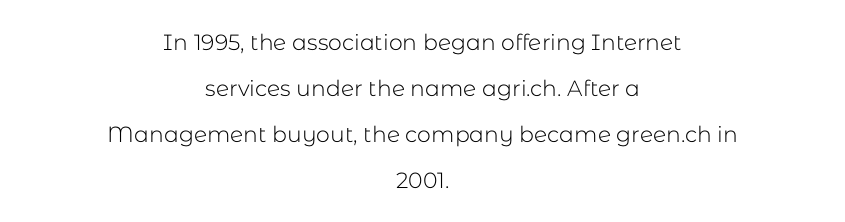
{"italic": "no", "bold": "no", "underline": "no", "align": "center", "line_spacing": "loose", "line_spacing_ratio": 2.09, "letter_spacing": "normal", "letter_spacing_em": 0.0, "glyph_px": 22}
